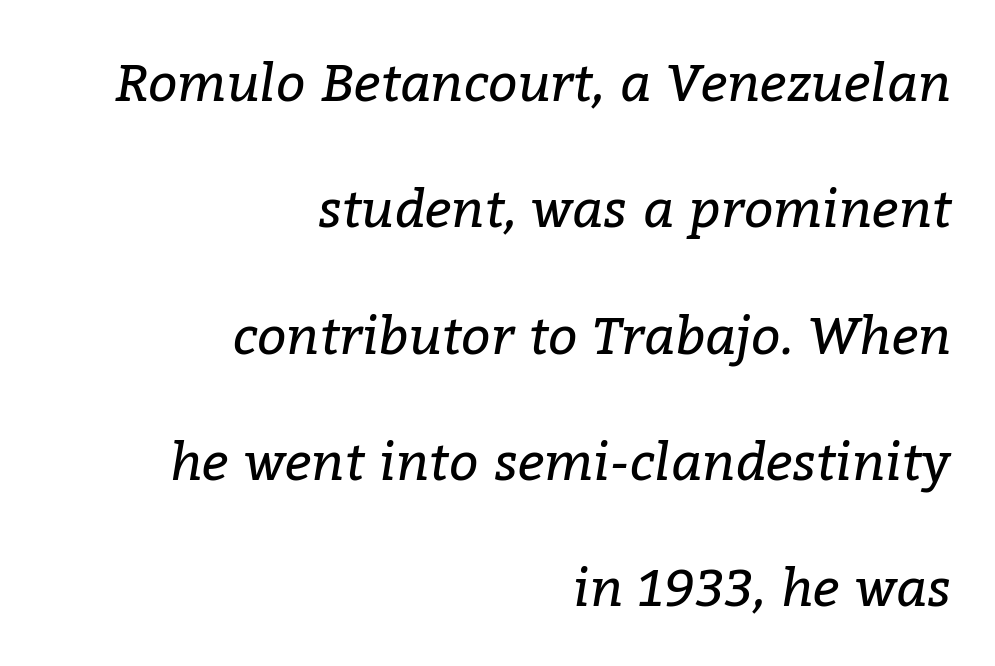
Q: Is the text bold? A: No.
Q: Is the text italic (slanted)? A: Yes, it leans right by about 9 degrees.
Q: Is the typeface a serif or a sans-serif typeface? A: Serif.
Q: Is the text underlined? A: No.
Q: How is the paragraph aligned? A: Right-aligned.
Q: Is the spacing between letters normal or unusually wide? A: Normal.
Q: Is the spacing between lines tight, normal or loose? A: Loose.
Q: Width (condensed, normal, or wide)? A: Normal.
Q: Stroke contrast? A: Low.
Q: x-height? A: Medium.
Q: Monospaced? A: No.
